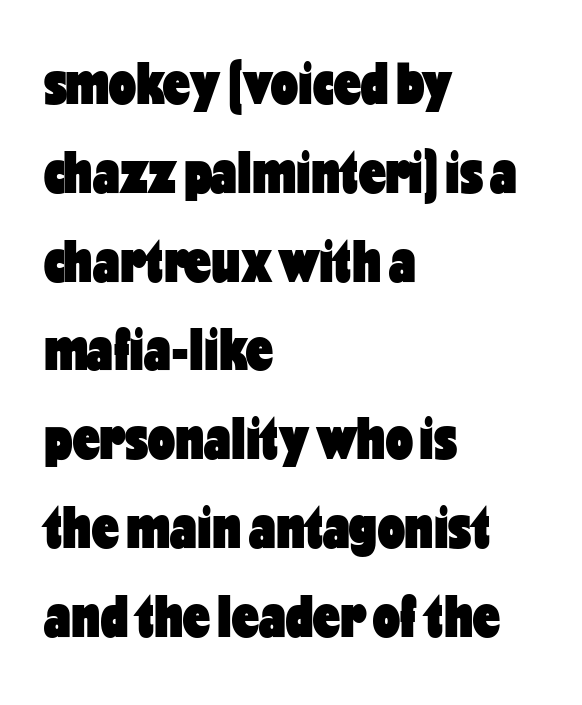
Vertical spacing — default. Type without underlining. Line beginnings align vertically; line endings do not. This rendering leaves character spacing at its baseline value. Looks like regular typesetting: each glyph gets only the width it needs. Italic? Not at all — the glyphs are vertical.
